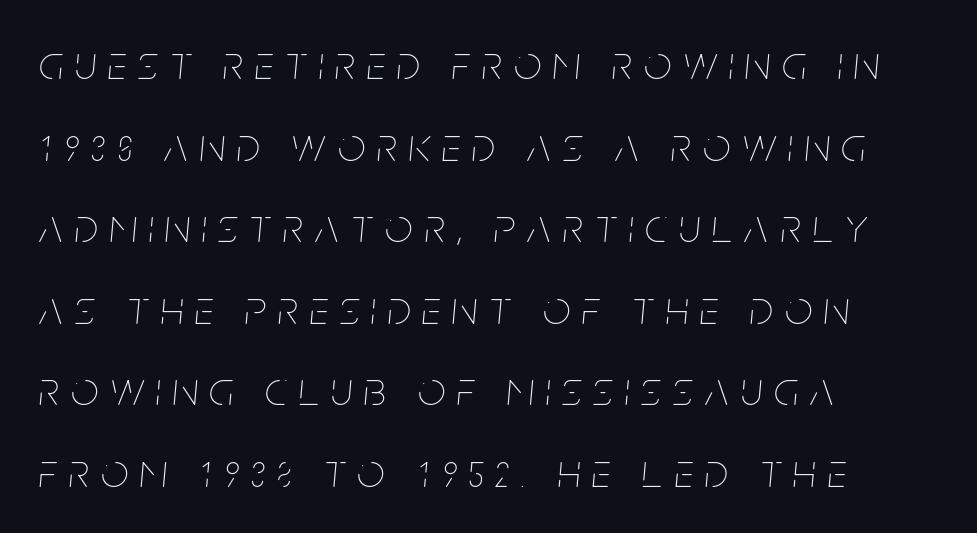
The image shows 48 px thin, condensed type, italic (leaning right); set left-aligned, normal line spacing (1.7x), unusually wide letter spacing (+0.25 em), not underlined; low stroke contrast and a large x-height.
